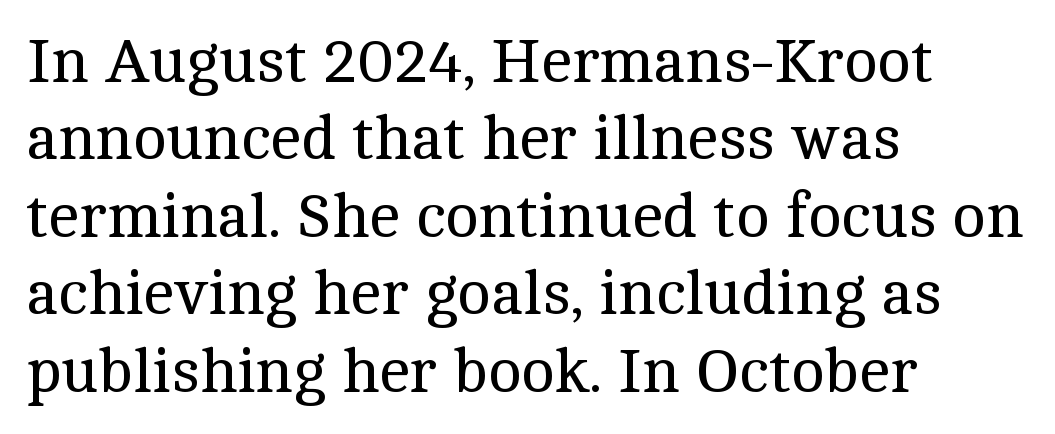
The rendering uses natural spacing where letterforms have individual widths. Are there feet on the stems? There are — it's a serif. A clean baseline with only descenders dipping below it. Which margin do the lines hug? The left one — the right edge is uneven. Does extra space separate the letters? No, they use regular spacing. A typesetter would mark this as roman, not italic.
